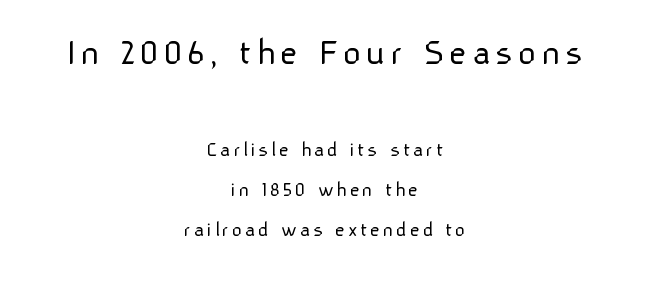
The letters stand straight up with perfectly vertical stems. Regarding serifs, this sample does without them. Proportional: the letters do not fall into vertical columns. Top chunk: large. Bottom chunk: small. Each line is balanced around a shared central axis.
